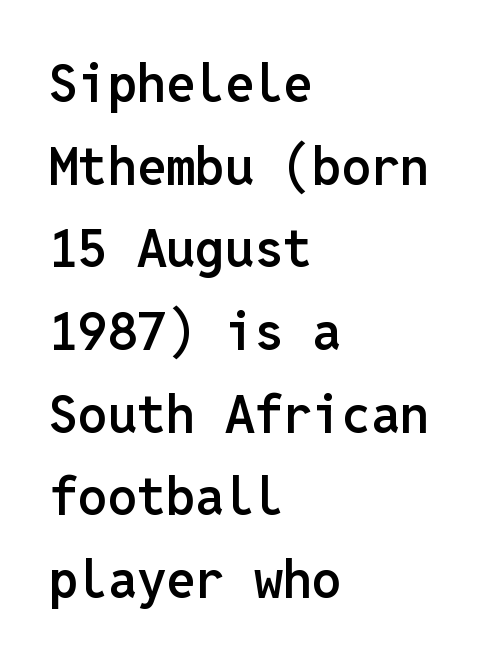
Q: Is the text bold? A: Semi-bold.
Q: Is the text italic (slanted)? A: No, it is upright.
Q: Is the typeface a serif or a sans-serif typeface? A: Sans-serif.
Q: Is the text underlined? A: No.
Q: How is the paragraph aligned? A: Left-aligned.
Q: Is the spacing between letters normal or unusually wide? A: Normal.
Q: Is the spacing between lines tight, normal or loose? A: Normal.
Q: Width (condensed, normal, or wide)? A: Normal.
Q: Stroke contrast? A: Low.
Q: x-height? A: Medium.
Q: Monospaced? A: Yes.
